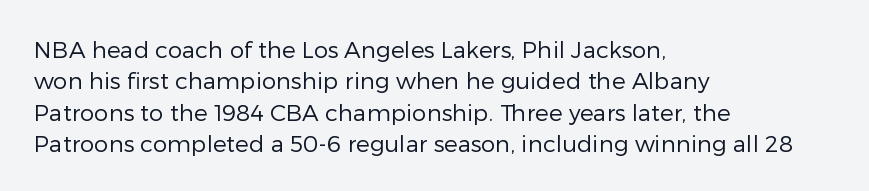
The image shows 23 px text type, upright; set left-aligned, normal line spacing (1.36x), normal letter spacing, not underlined.
